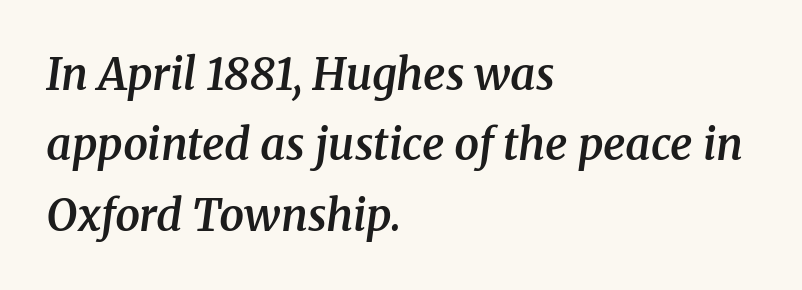
Q: Is the text bold? A: Semi-bold.
Q: Is the text italic (slanted)? A: Yes, it leans right by about 8 degrees.
Q: Is the typeface a serif or a sans-serif typeface? A: Serif.
Q: Is the text underlined? A: No.
Q: How is the paragraph aligned? A: Left-aligned.
Q: Is the spacing between letters normal or unusually wide? A: Normal.
Q: Is the spacing between lines tight, normal or loose? A: Normal.
Q: Width (condensed, normal, or wide)? A: Normal.
Q: Stroke contrast? A: Medium.
Q: x-height? A: Medium.
Q: Monospaced? A: No.
